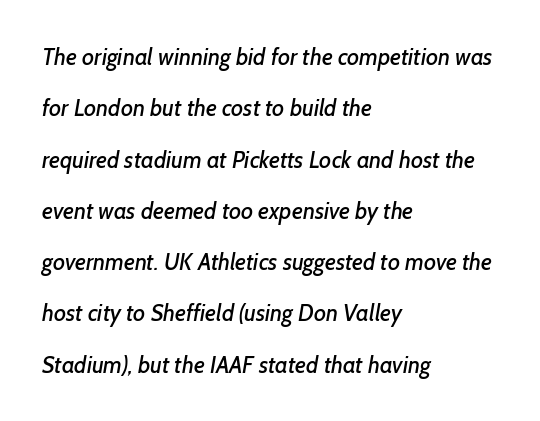
The image shows 23 px text type; set left-aligned, loose line spacing (2.23x), normal letter spacing, not underlined.
